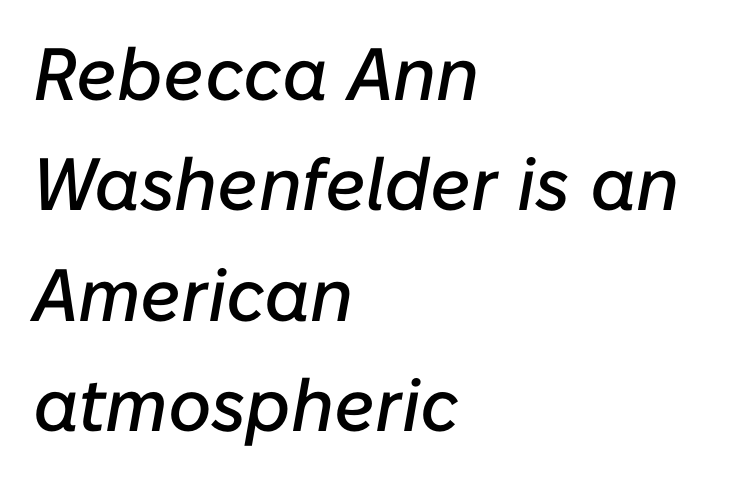
Q: Is the text italic (slanted)? A: Yes, it leans right by about 10 degrees.
Q: Is the text underlined? A: No.
Q: How is the paragraph aligned? A: Left-aligned.
Q: Is the spacing between letters normal or unusually wide? A: Normal.
Q: Is the spacing between lines tight, normal or loose? A: Normal.
Q: Width (condensed, normal, or wide)? A: Normal.
Q: Stroke contrast? A: Low.
Q: x-height? A: Medium.
Q: Monospaced? A: No.
